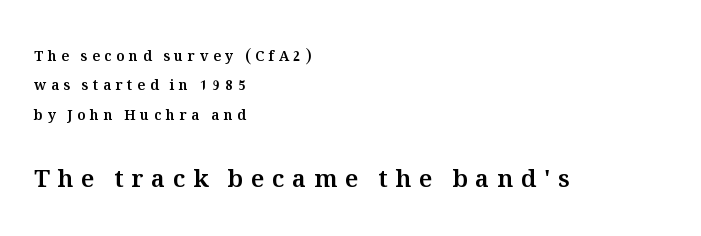
Q: Is the text italic (slanted)? A: No, it is upright.
Q: Is the text underlined? A: No.
Q: How is the paragraph aligned? A: Left-aligned.
Q: Is the spacing between letters normal or unusually wide? A: Unusually wide.
Q: Is the spacing between lines tight, normal or loose? A: Loose.
Q: Which block of text is set in a larger size, the first (top) or the second (bottom)? A: The second (bottom) one.
